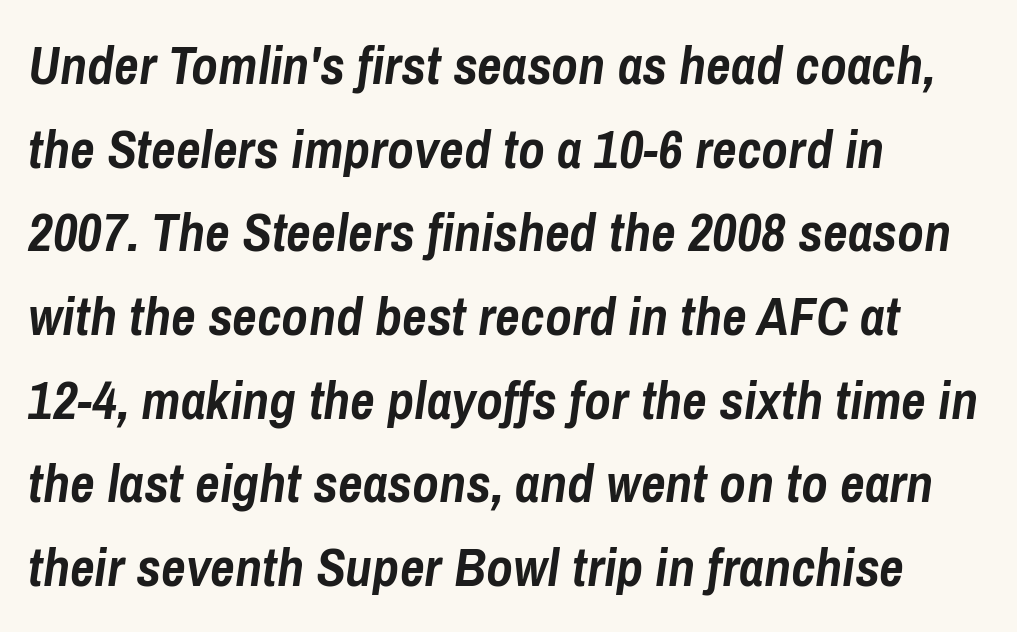
{"italic": "yes", "lean": "right", "slant_degrees": 8, "bold": "yes", "weight": "semibold", "width": "condensed", "stroke_contrast": "low", "x_height": "medium", "monospaced": "no", "underline": "no", "align": "left", "line_spacing": "normal", "line_spacing_ratio": 1.55, "letter_spacing": "normal", "letter_spacing_em": 0.0, "glyph_px": 54}
